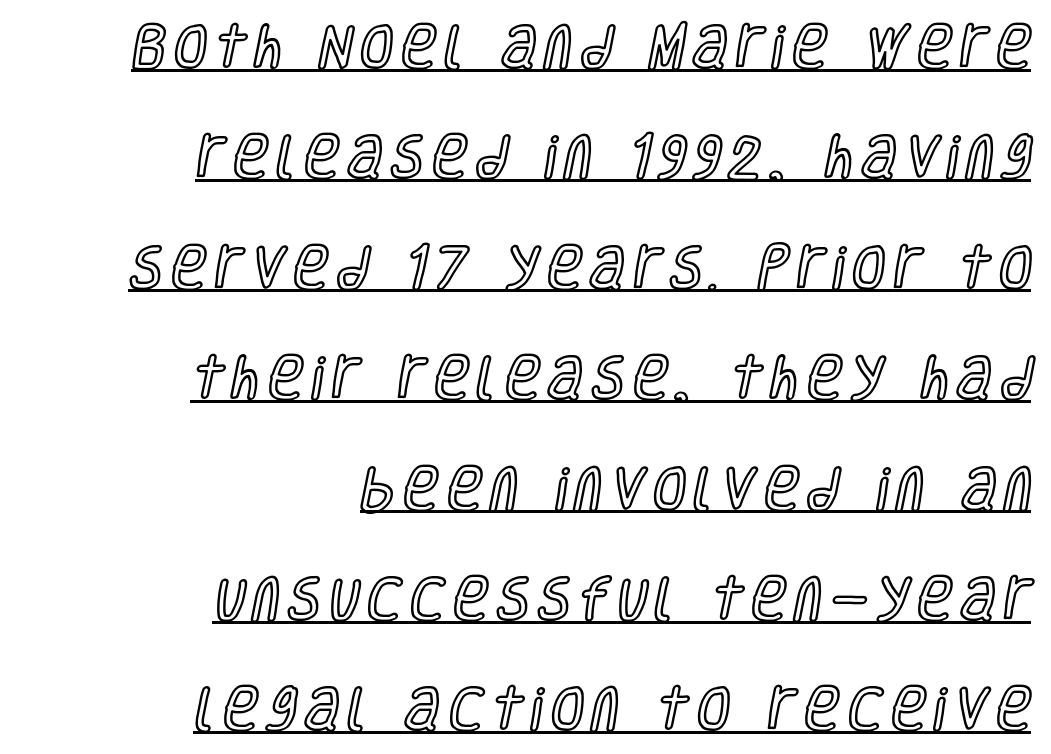
The ragged edge is on the left, which tells us the setting is flush right. The lettering is marked with a stroke running underneath it. Summary of vertical rhythm: relaxed, with wide interline spacing. Character widths vary here, with narrow letters taking less room than wide ones.
